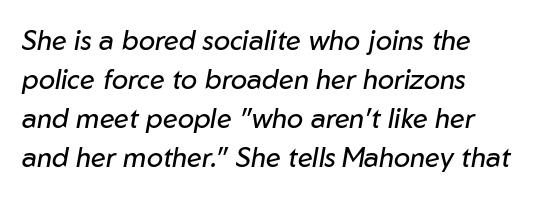
{"italic": "yes", "lean": "right", "slant_degrees": 10, "bold": "no", "underline": "no", "align": "left", "line_spacing": "normal", "line_spacing_ratio": 1.45, "letter_spacing": "normal", "letter_spacing_em": 0.0, "glyph_px": 27}
